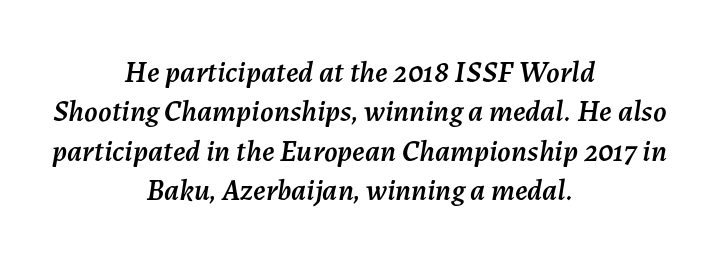
The image shows 30 px text type, italic (leaning right); set centered, normal line spacing (1.31x), normal letter spacing, not underlined; medium stroke contrast and a medium x-height.
